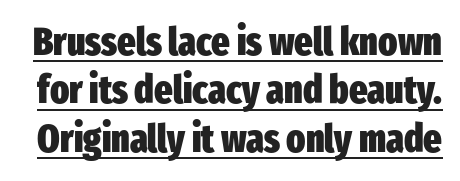
Has an underline been added? It has. Proportional: the letters do not fall into vertical columns. The font family rendered here belongs to the sans-serif group. Is there any slant? The stems are plumb. Nobody touched the tracking dial on this one.
